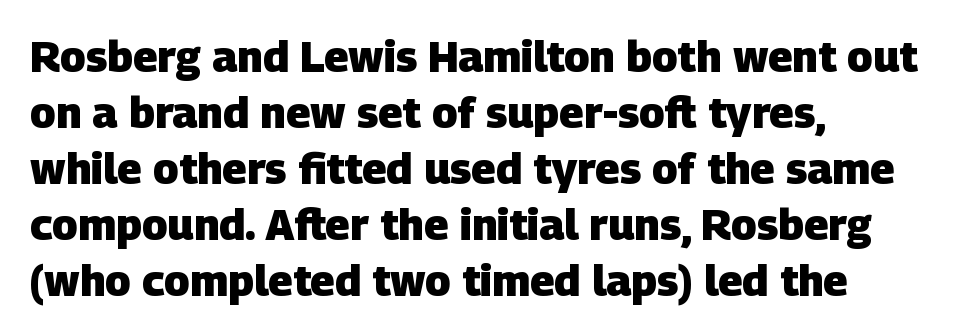
{"serif": "no", "bold": "yes", "weight": "heavy", "width": "normal", "stroke_contrast": "low", "x_height": "large", "monospaced": "no", "underline": "no", "align": "left", "line_spacing": "normal", "line_spacing_ratio": 1.3, "letter_spacing": "normal", "letter_spacing_em": 0.0, "glyph_px": 43}
